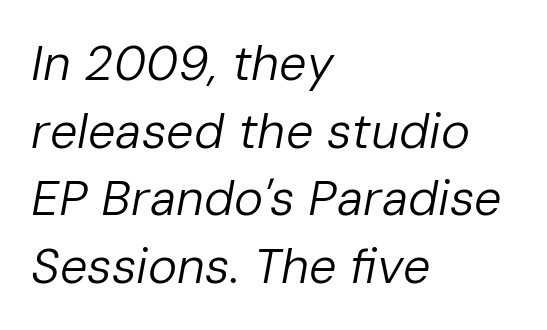
Tracking value appears to be zero — textbook default spacing. Caption: multi-line text, flush left, ragged right. A typesetter would mark this as italic. A typesetter would call this proportional, since set widths differ per character. This reads as an unemphasized weight, regular at the heaviest.
